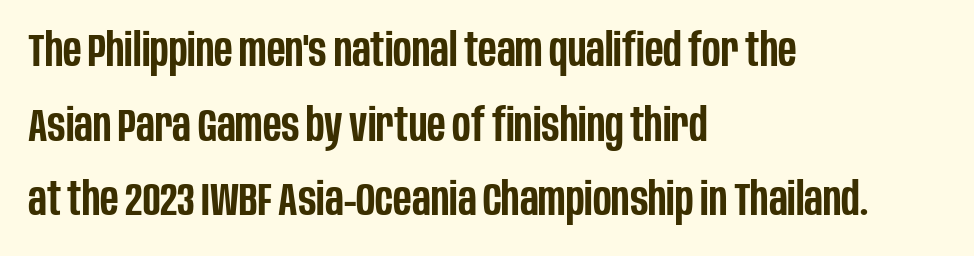
You could call the tracking neutral — neither tight nor loose. These lines carry some extra weight — a demibold, not a full bold. Character widths vary here, with narrow letters taking less room than wide ones. Leftover space on each line is placed entirely after the last word. No italicization has been applied; the sample stays upright. Letters rest on an invisible, unmarked baseline.
